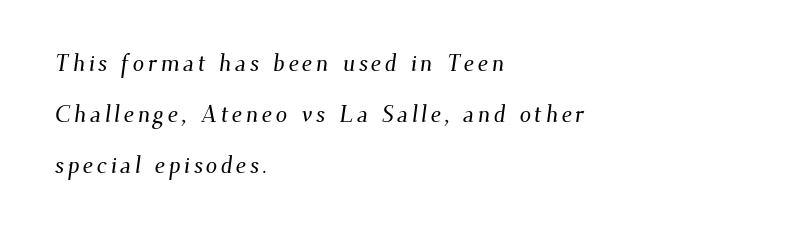
{"underline": "no", "align": "left", "line_spacing": "loose", "line_spacing_ratio": 2.21, "glyph_px": 23}
